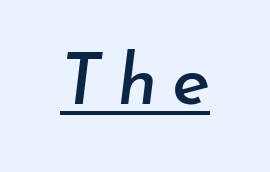
The image shows 72 px text type, italic (leaning right); set unusually wide letter spacing (+0.2 em), underlined; low stroke contrast and a small x-height.
